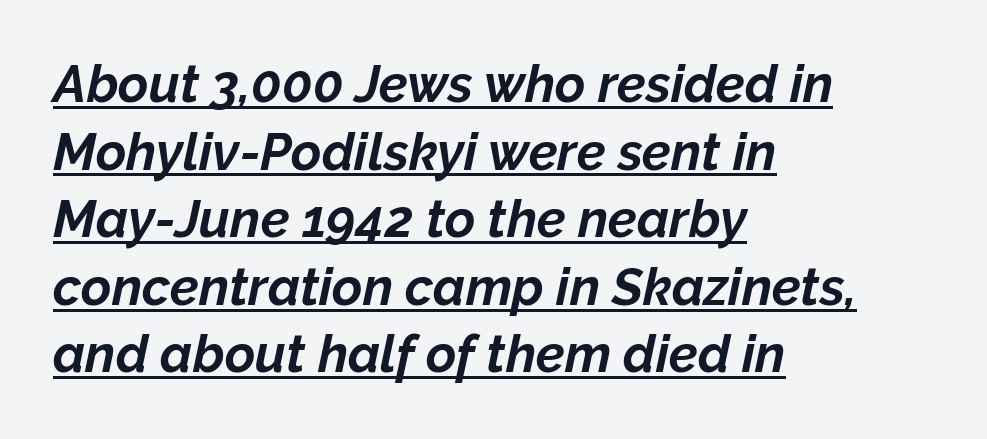
{"italic": "yes", "lean": "right", "slant_degrees": 12, "bold": "yes", "weight": "bold", "width": "normal", "stroke_contrast": "low", "x_height": "medium", "monospaced": "no", "underline": "yes", "align": "left", "line_spacing": "normal", "line_spacing_ratio": 1.3, "letter_spacing": "normal", "letter_spacing_em": 0.0, "glyph_px": 52}
